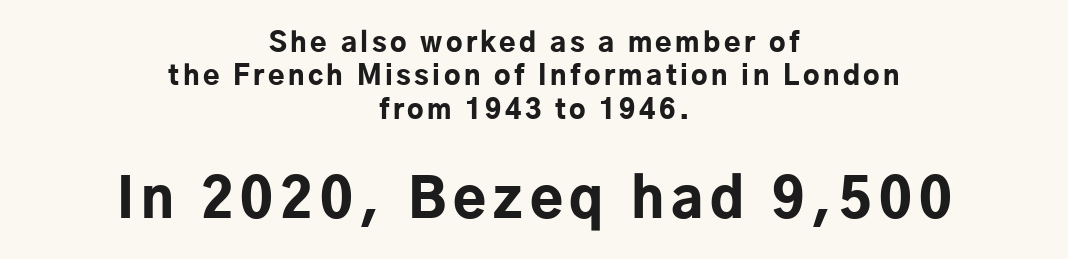
{"serif": "no", "italic": "no", "bold": "yes", "weight": "bold", "width": "normal", "stroke_contrast": "low", "x_height": "medium", "monospaced": "no", "underline": "no", "align": "center", "line_spacing_ratio": 1.24, "larger_block": "second", "size_ratio": 2.0, "glyph_px": 54}
